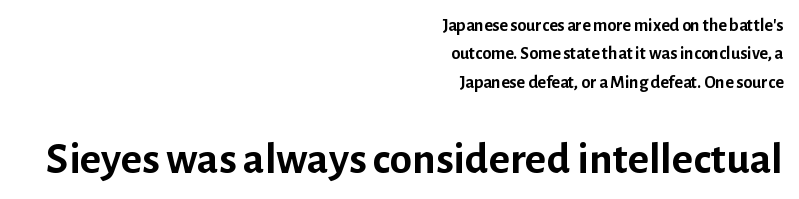
The rendering shows plain stroke endings on the letterforms — a sans-serif design. Varying glyph widths throughout — classic text-font behaviour. Horizontal bands of white between lines are of average thickness. These lines stack with their right ends in a neat column. Summary of weight: heavy, a full bold. In this sample the second text group is rendered at the bigger scale.
